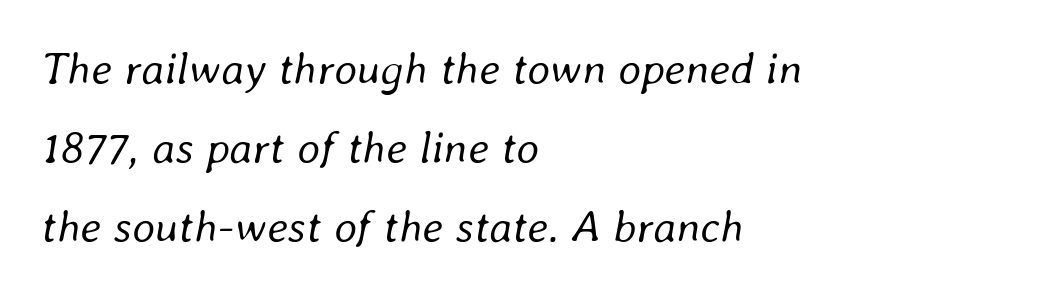
The image shows 45 px regular-weight type, italic (leaning right); set left-aligned, line spacing 1.76x, normal letter spacing, not underlined; low stroke contrast and a medium x-height.
